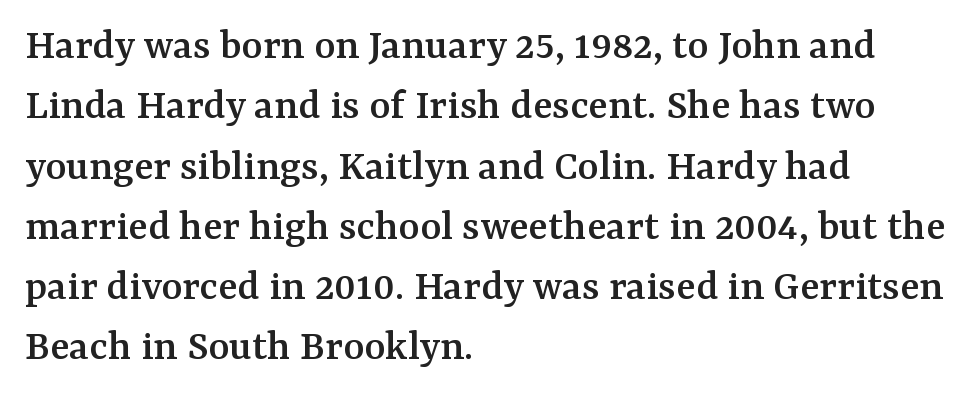
The image shows 45 px serif type, upright; set left-aligned, normal line spacing (1.34x), normal letter spacing, not underlined; medium stroke contrast and a medium x-height.
